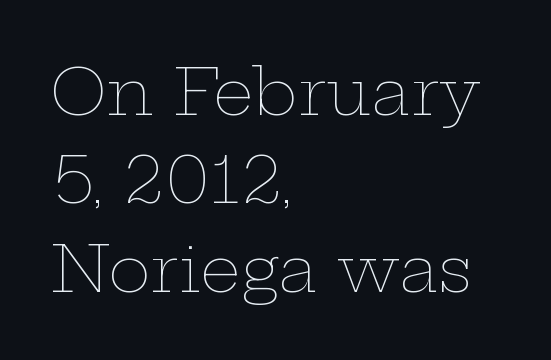
This sample has the flowing, uneven cadence of proportional lettering. Weight: in the light-to-regular range. The space beneath each line is pristine and unruled. The setting favours the left margin, as ordinary paragraphs usually do.
